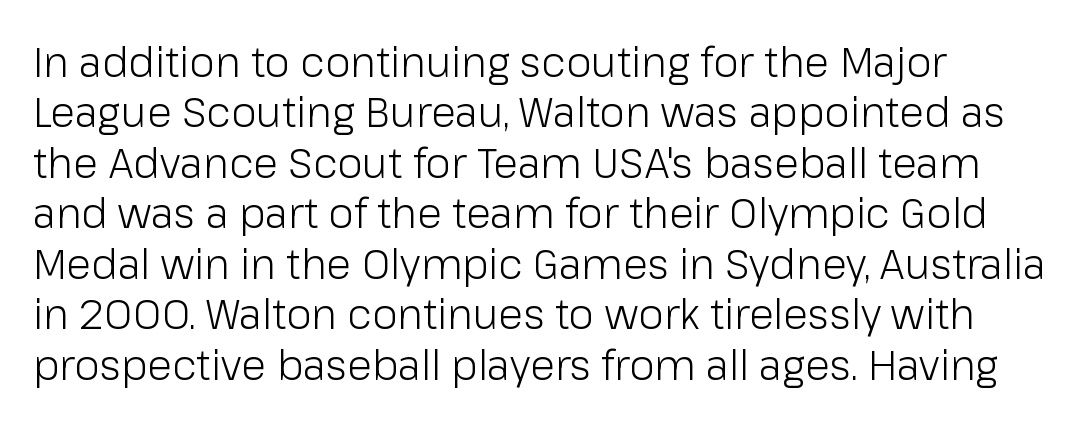
A bare baseline throughout the passage. The rendering uses natural spacing where letterforms have individual widths. The line texture is even and compact thanks to regular tracking. Unlike italic type, these characters show no tilt at all. Observe the absence of serifs on each vertical stroke in this sample. A quiet, ordinary-to-light weight characterises the typeface.
